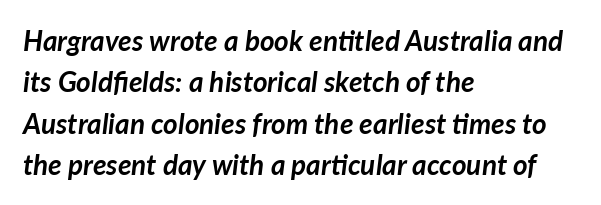
{"italic": "yes", "lean": "right", "slant_degrees": 7, "bold": "yes", "weight": "semibold", "width": "normal", "stroke_contrast": "low", "x_height": "medium", "monospaced": "no", "underline": "no", "align": "left", "line_spacing": "normal", "line_spacing_ratio": 1.48, "letter_spacing": "normal", "letter_spacing_em": 0.0, "glyph_px": 28}
